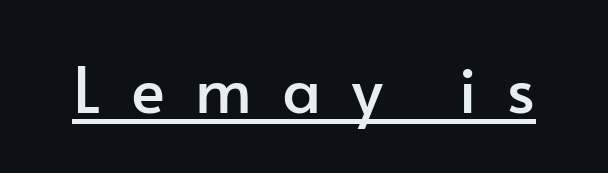
Nothing sits at the stroke ends, so this counts as sans-serif. Caption: expanded tracking, letters set apart. Students, observe the line beneath the letters — that is underlining. Style check: upright. Varying glyph widths throughout — classic text-font behaviour.
